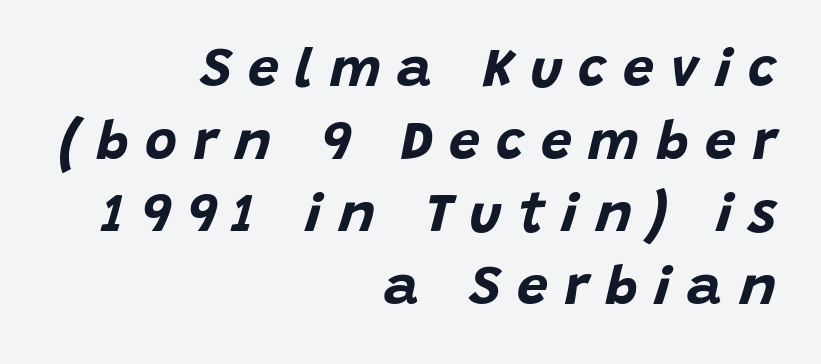
Q: Is the text bold? A: Yes.
Q: Is the text italic (slanted)? A: Yes, it leans right by about 15 degrees.
Q: Is the text underlined? A: No.
Q: How is the paragraph aligned? A: Right-aligned.
Q: Is the spacing between letters normal or unusually wide? A: Unusually wide.
Q: Is the spacing between lines tight, normal or loose? A: Normal.
Q: Width (condensed, normal, or wide)? A: Normal.
Q: Stroke contrast? A: Low.
Q: x-height? A: Large.
Q: Monospaced? A: No.
